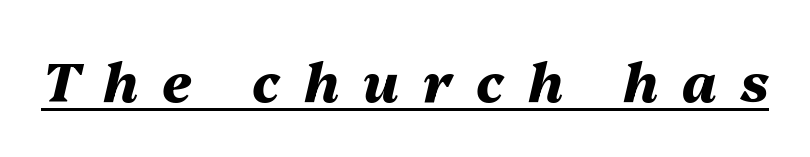
The image shows 54 px heavy type, italic (leaning right); set unusually wide letter spacing (+0.44 em), underlined; medium stroke contrast and a medium x-height.
